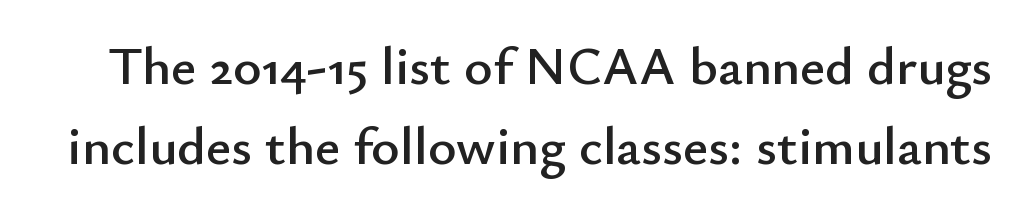
{"serif": "no", "italic": "no", "width": "normal", "stroke_contrast": "low", "x_height": "small", "monospaced": "no", "underline": "no", "line_spacing": "normal", "line_spacing_ratio": 1.48, "letter_spacing": "normal", "letter_spacing_em": 0.0, "glyph_px": 54}
